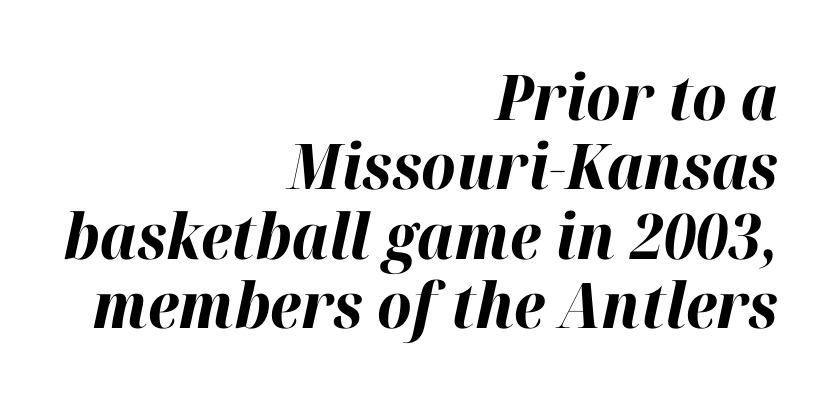
The image shows 63 px bold type, italic (leaning right); set right-aligned, tight line spacing (1.1x), normal letter spacing, not underlined; high stroke contrast and a medium x-height.
